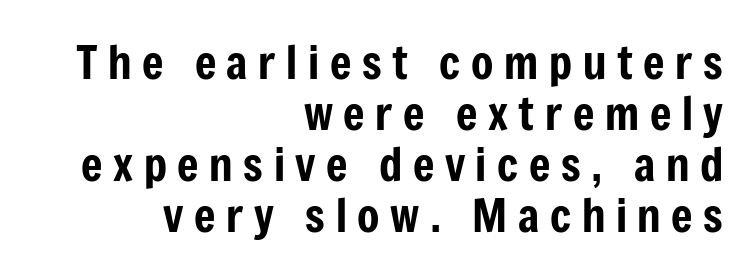
Q: Is the text italic (slanted)? A: No, it is upright.
Q: Is the typeface a serif or a sans-serif typeface? A: Sans-serif.
Q: Is the text underlined? A: No.
Q: How is the paragraph aligned? A: Right-aligned.
Q: Is the spacing between letters normal or unusually wide? A: Unusually wide.
Q: Is the spacing between lines tight, normal or loose? A: Tight.
Q: Width (condensed, normal, or wide)? A: Condensed.
Q: Stroke contrast? A: Low.
Q: x-height? A: Medium.
Q: Monospaced? A: No.
